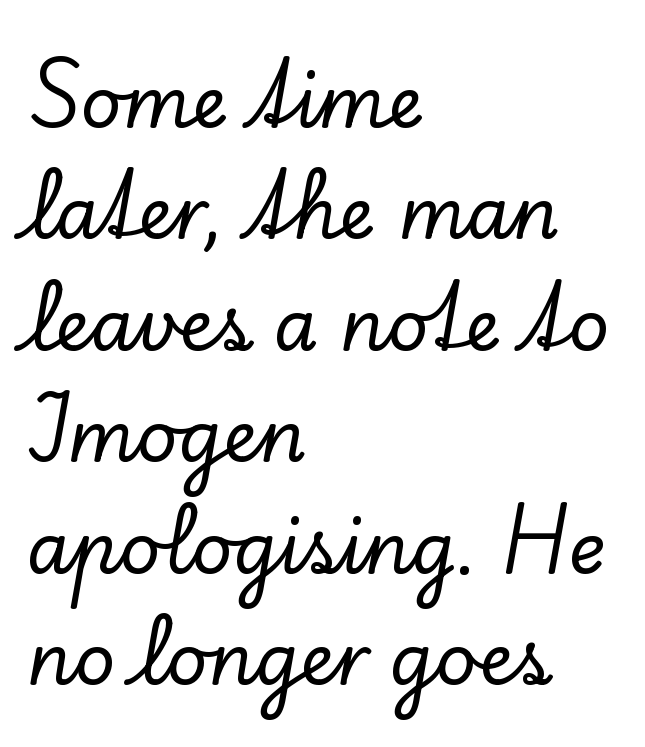
The image shows 71 px serif type; set left-aligned, normal line spacing (1.57x), normal letter spacing, not underlined; low stroke contrast and a small x-height.
